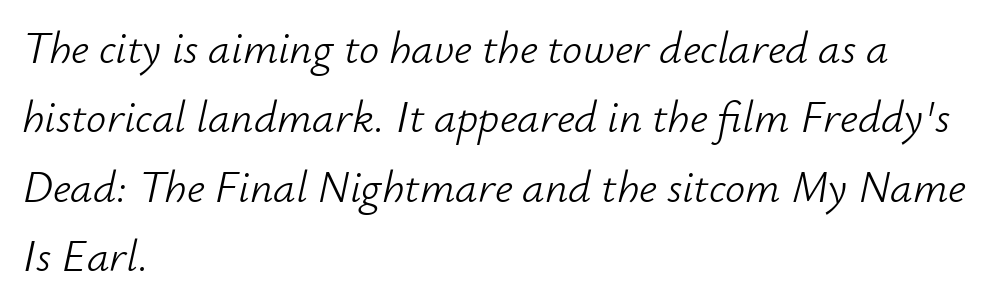
The image shows 45 px light type, italic (leaning right); set left-aligned, normal line spacing (1.54x), normal letter spacing, not underlined; low stroke contrast and a small x-height.
